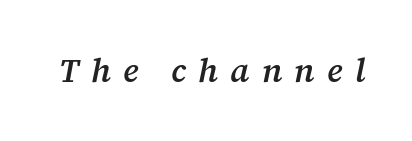
{"serif": "yes", "italic": "yes", "lean": "right", "slant_degrees": 12, "bold": "semi", "weight": "semibold", "width": "normal", "stroke_contrast": "medium", "x_height": "medium", "monospaced": "no", "underline": "no", "letter_spacing": "wide", "letter_spacing_em": 0.37, "glyph_px": 33}
